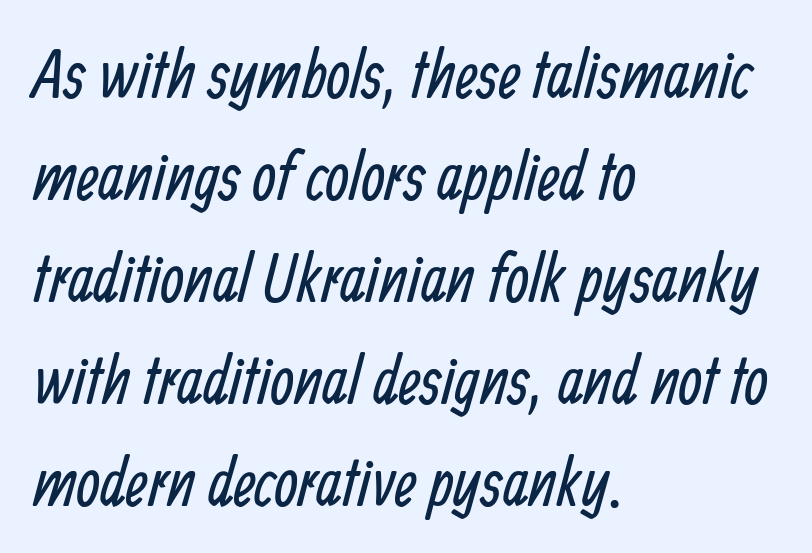
{"serif": "no", "bold": "no", "weight": "regular", "width": "condensed", "stroke_contrast": "low", "x_height": "medium", "monospaced": "no", "underline": "no", "align": "left", "line_spacing": "normal", "line_spacing_ratio": 1.5, "letter_spacing": "normal", "letter_spacing_em": 0.0, "glyph_px": 68}
